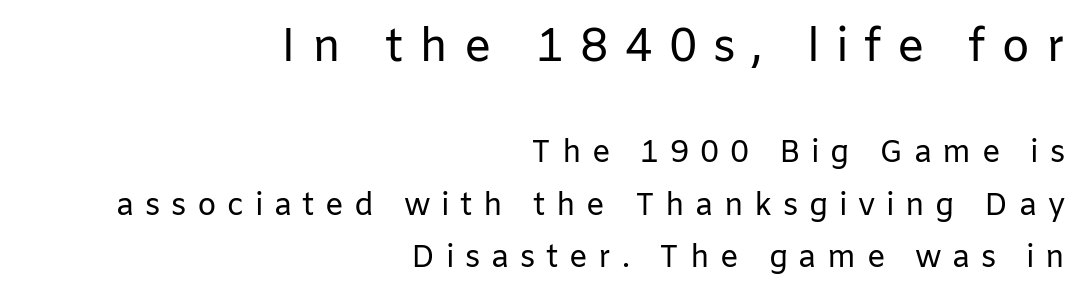
Underline: absent. The block sitting higher on the canvas is the one with enlarged characters. Classification — sans serif. Designer's note — italics off, roman on. Caption: face not bold, strokes unweighted. Every row of glyphs terminates at an identical x-position on the right.
